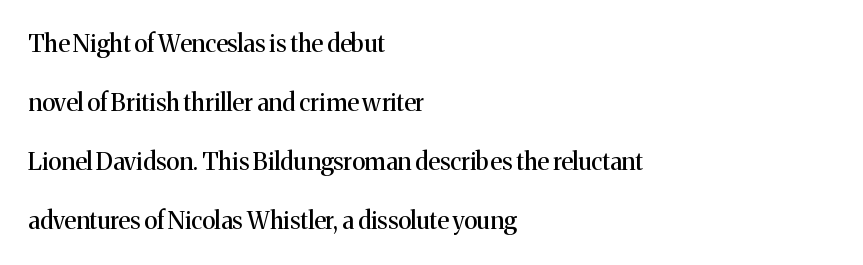
Letters rest on an invisible, unmarked baseline. A roman cut, with each character standing at attention. The paragraph shown leans on its left margin. Honestly, the rows look like they've been pulled way apart. Words appear dense and cohesive because spacing is normal.
